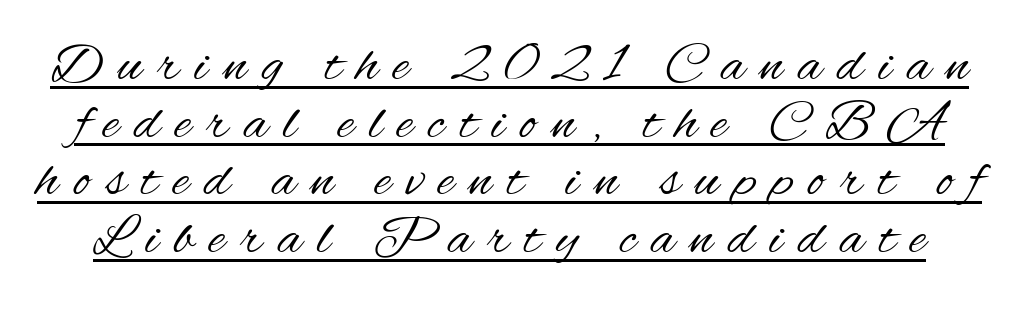
{"serif": "no", "bold": "no", "weight": "regular", "width": "condensed", "stroke_contrast": "medium", "x_height": "small", "monospaced": "no", "underline": "yes", "line_spacing": "tight", "line_spacing_ratio": 1.03, "letter_spacing": "wide", "letter_spacing_em": 0.28, "glyph_px": 56}
